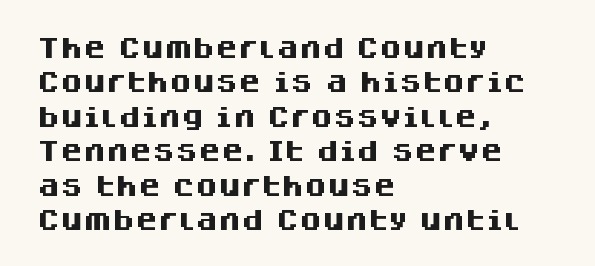
Q: Is the text bold? A: Yes.
Q: Is the text italic (slanted)? A: No, it is upright.
Q: Is the text underlined? A: No.
Q: How is the paragraph aligned? A: Left-aligned.
Q: Is the spacing between letters normal or unusually wide? A: Normal.
Q: Is the spacing between lines tight, normal or loose? A: Normal.
